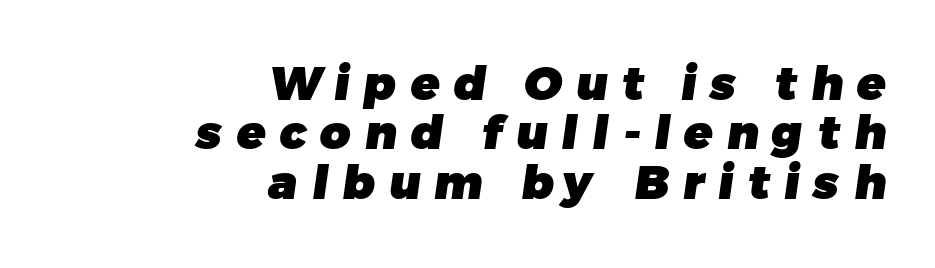
The face used here is proportionally spaced, like ordinary book or web type. These lines are composed in type without serifs. The string is rendered with underlining switched off. A typesetter would call this leading minimal, almost set solid. Teacher's note: observe the even right margin — that is flush-right alignment.
